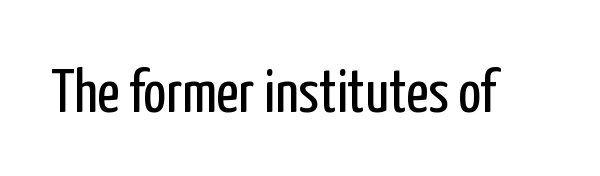
Q: Is the text bold? A: No.
Q: Is the text italic (slanted)? A: No, it is upright.
Q: Is the typeface a serif or a sans-serif typeface? A: Sans-serif.
Q: Is the text underlined? A: No.
Q: Is the spacing between letters normal or unusually wide? A: Normal.
Q: Width (condensed, normal, or wide)? A: Condensed.
Q: Stroke contrast? A: Low.
Q: x-height? A: Medium.
Q: Monospaced? A: No.
